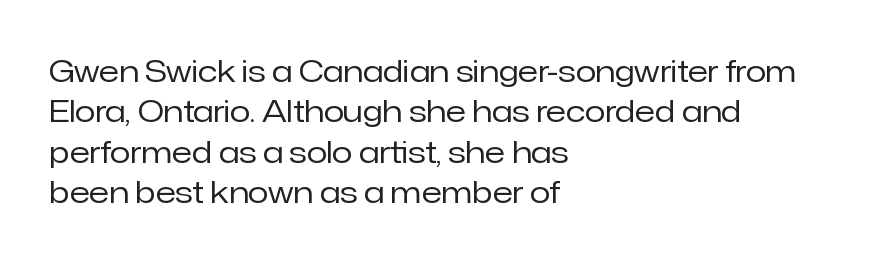
Q: Is the text bold? A: No.
Q: Is the text italic (slanted)? A: No, it is upright.
Q: Is the typeface a serif or a sans-serif typeface? A: Sans-serif.
Q: Is the text underlined? A: No.
Q: How is the paragraph aligned? A: Left-aligned.
Q: Is the spacing between letters normal or unusually wide? A: Normal.
Q: Is the spacing between lines tight, normal or loose? A: Normal.
Q: Width (condensed, normal, or wide)? A: Normal.
Q: Stroke contrast? A: Low.
Q: x-height? A: Medium.
Q: Monospaced? A: No.
